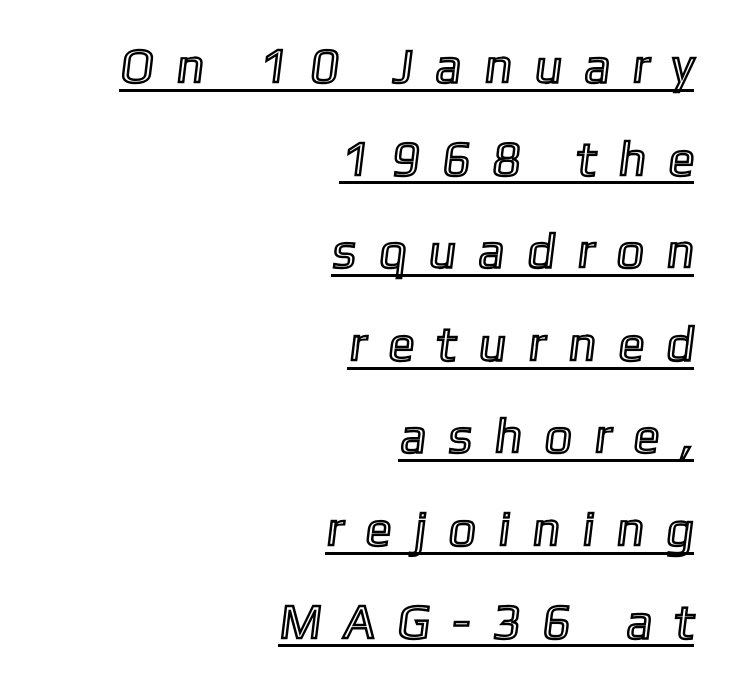
The specimen includes a rule beneath the text block's lines. The horizontal fit of the characters is loose and conspicuously gappy. If you drew a ruler down the right edge, every line would touch it. Each letter keeps its own natural width here, so spacing adapts to shape.
